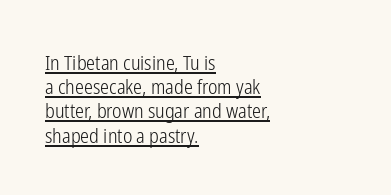
Q: Is the text bold? A: No.
Q: Is the text italic (slanted)? A: No, it is upright.
Q: Is the text underlined? A: Yes.
Q: How is the paragraph aligned? A: Left-aligned.
Q: Is the spacing between letters normal or unusually wide? A: Normal.
